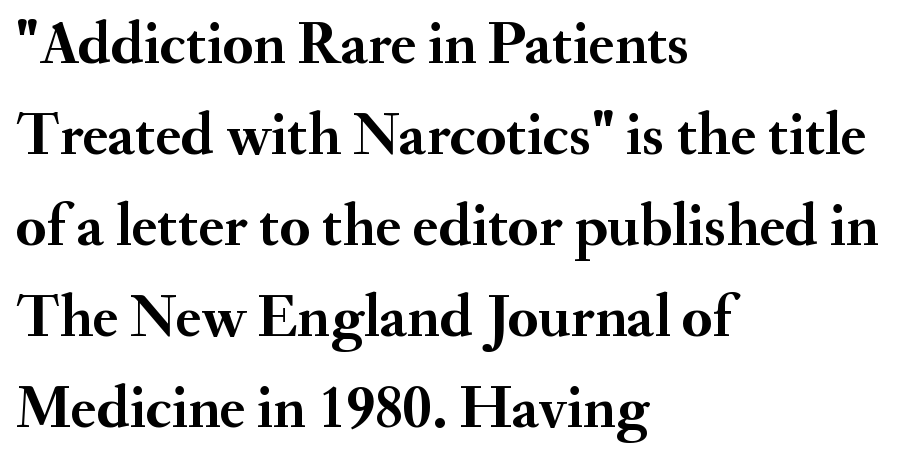
This rendering leaves character spacing at its baseline value. The designer went with a serif here, giving each stem small feet. Every letter is thick-stroked: bold, no question. Varying glyph widths throughout — classic text-font behaviour. Summary of vertical rhythm: regular, with standard interline spacing.
